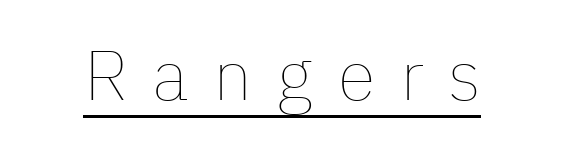
In terms of letterspacing, this is a distinctly airy, spread setting. Posture: vertical. On a weight scale, this lands at 450 or below. What decoration does the sample have? An underline. Character widths vary here, with narrow letters taking less room than wide ones.
